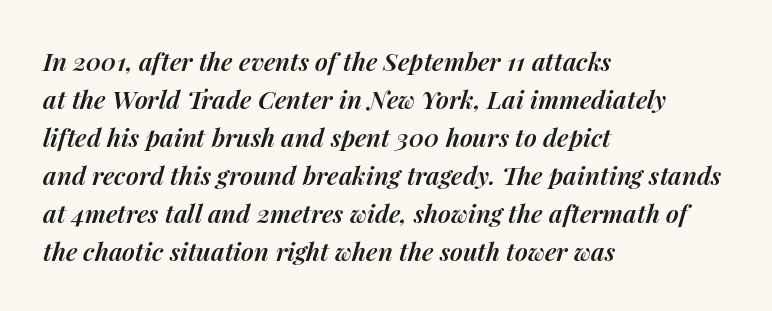
The passage shown leans; its letterforms are oblique. Compared with typical body copy, the letter spacing here is the same. Each row of text sits above clean, open space. These lines stack with their left ends in a neat column.
